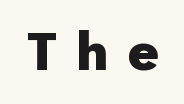
{"serif": "no", "italic": "no", "bold": "yes", "weight": "heavy", "width": "normal", "stroke_contrast": "low", "x_height": "medium", "underline": "no", "letter_spacing": "wide", "letter_spacing_em": 0.32, "glyph_px": 52}
